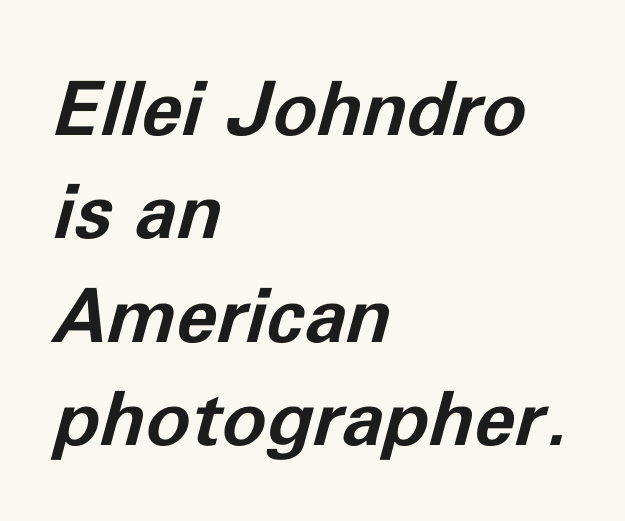
Caption: multi-line text, flush left, ragged right. How would I describe the line gaps? Plain and ordinary. Underlining? Definitely not there. Observe the ordinary spacing: letters are neighbours, not strangers.
